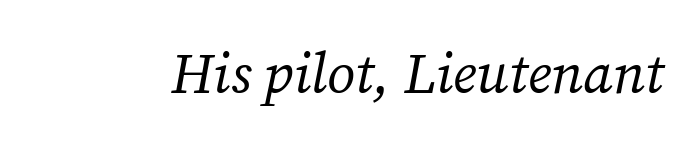
{"serif": "yes", "italic": "yes", "lean": "right", "slant_degrees": 12, "bold": "no", "weight": "regular", "width": "normal", "stroke_contrast": "medium", "x_height": "medium", "monospaced": "no", "underline": "no", "letter_spacing": "normal", "letter_spacing_em": 0.0, "glyph_px": 56}
